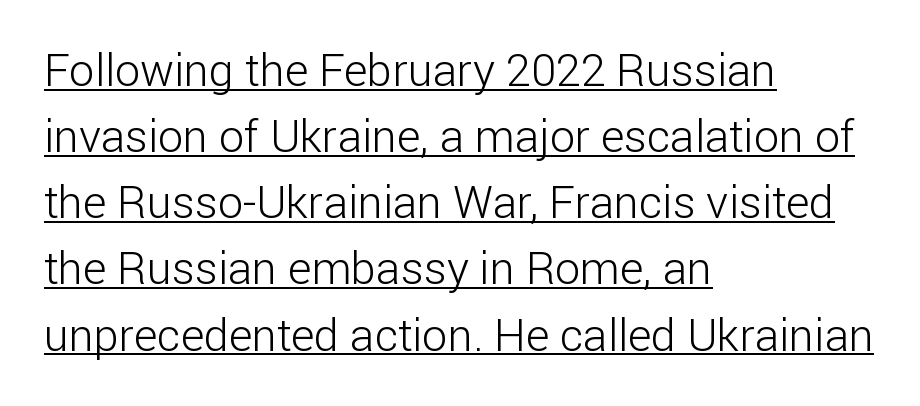
{"serif": "no", "italic": "no", "bold": "no", "weight": "light", "width": "normal", "stroke_contrast": "low", "x_height": "medium", "monospaced": "no", "underline": "yes", "align": "left", "line_spacing": "normal", "line_spacing_ratio": 1.47, "letter_spacing": "normal", "letter_spacing_em": 0.0, "glyph_px": 45}
